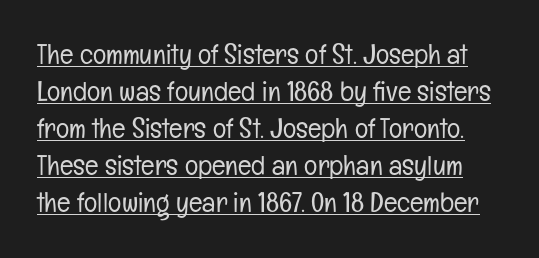
The image shows 28 px light, condensed sans-serif type, upright; set normal line spacing (1.32x), normal letter spacing, underlined; low stroke contrast and a medium x-height.
